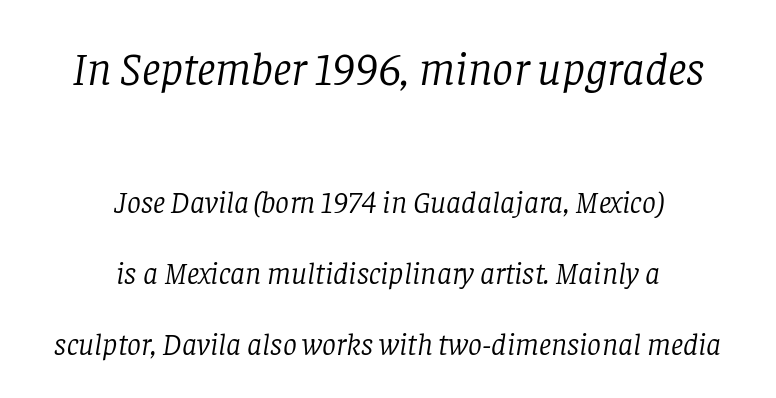
The image shows 47 px light serif type, italic (leaning right); set centered, loose line spacing (2.29x), normal letter spacing, not underlined; the first (top) block is 1.52x larger; low stroke contrast and a large x-height.
